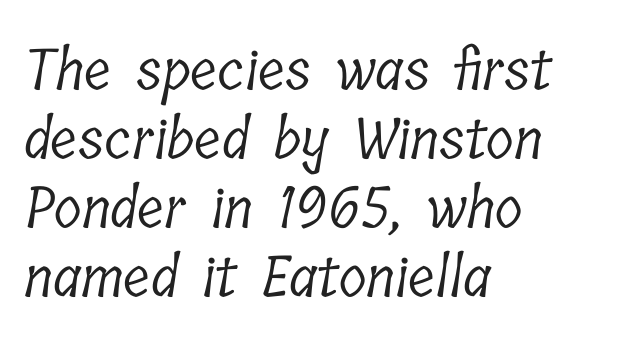
Q: Is the text bold? A: No.
Q: Is the typeface a serif or a sans-serif typeface? A: Serif.
Q: Is the text underlined? A: No.
Q: How is the paragraph aligned? A: Left-aligned.
Q: Is the spacing between letters normal or unusually wide? A: Normal.
Q: Width (condensed, normal, or wide)? A: Condensed.
Q: Stroke contrast? A: Low.
Q: x-height? A: Medium.
Q: Monospaced? A: No.
